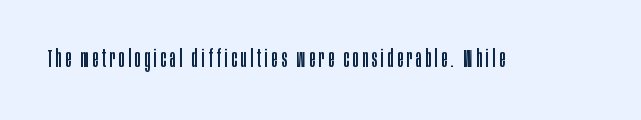
Q: Is the text bold? A: No.
Q: Is the text italic (slanted)? A: No, it is upright.
Q: Is the text underlined? A: No.
